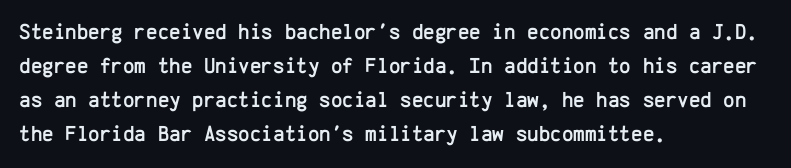
The image shows 22 px text type, upright; set left-aligned, normal line spacing (1.55x), normal letter spacing, not underlined.
